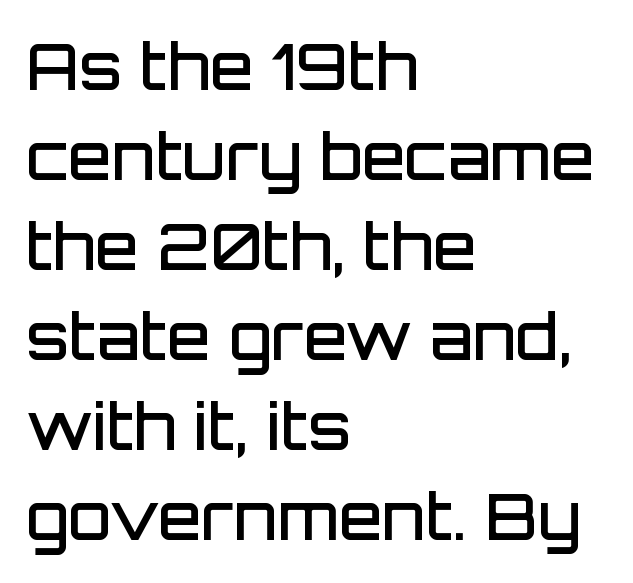
The rendering anchors every line to the left-hand side. The letters stand upright; this is a roman face. The glyphs have the mass of a demibold cut, below bold. Does the type have serifs? No, each stem ends abruptly. This sample has the flowing, uneven cadence of proportional lettering. Baseline-to-baseline distance is the conventional proportion of letter height.
